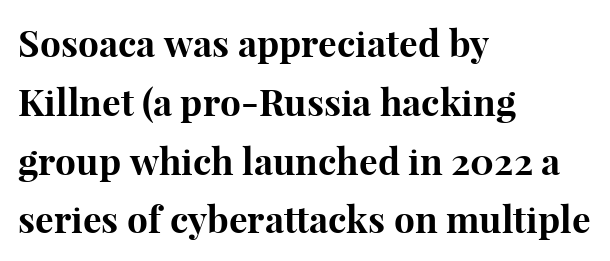
{"serif": "yes", "italic": "no", "bold": "yes", "weight": "bold", "width": "normal", "stroke_contrast": "high", "x_height": "medium", "monospaced": "no", "underline": "no", "align": "left", "line_spacing": "normal", "line_spacing_ratio": 1.59, "letter_spacing": "normal", "letter_spacing_em": 0.0, "glyph_px": 37}
